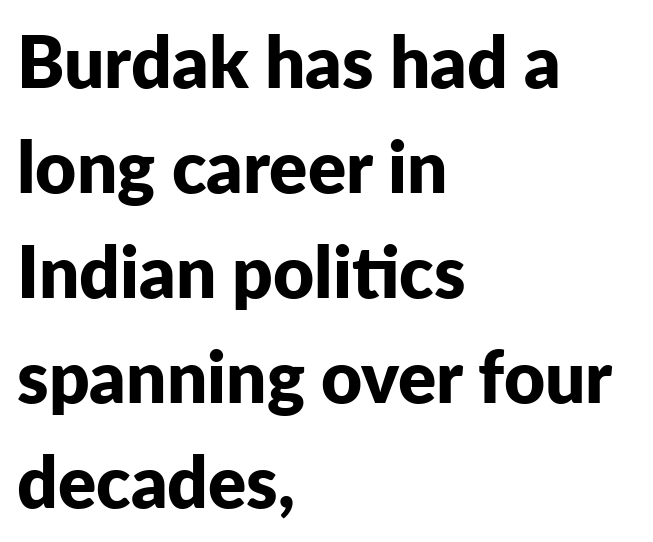
Q: Is the text bold? A: Yes.
Q: Is the text italic (slanted)? A: No, it is upright.
Q: Is the typeface a serif or a sans-serif typeface? A: Sans-serif.
Q: Is the text underlined? A: No.
Q: How is the paragraph aligned? A: Left-aligned.
Q: Is the spacing between letters normal or unusually wide? A: Normal.
Q: Is the spacing between lines tight, normal or loose? A: Normal.
Q: Width (condensed, normal, or wide)? A: Normal.
Q: Stroke contrast? A: Low.
Q: x-height? A: Medium.
Q: Monospaced? A: No.
